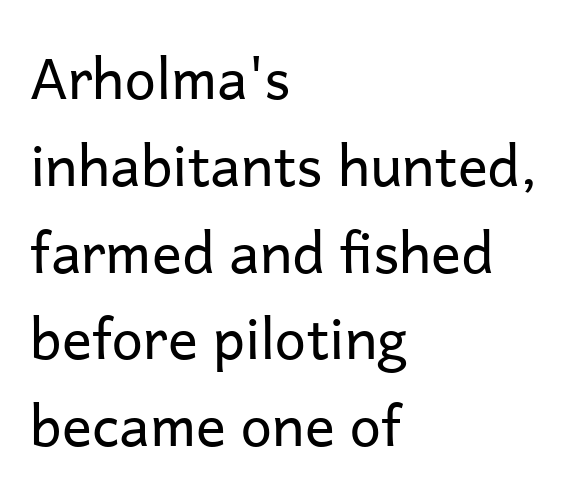
{"serif": "no", "italic": "no", "bold": "no", "weight": "regular", "width": "normal", "stroke_contrast": "low", "x_height": "medium", "monospaced": "no", "underline": "no", "align": "left", "line_spacing": "normal", "line_spacing_ratio": 1.55, "letter_spacing": "normal", "letter_spacing_em": 0.0, "glyph_px": 56}
